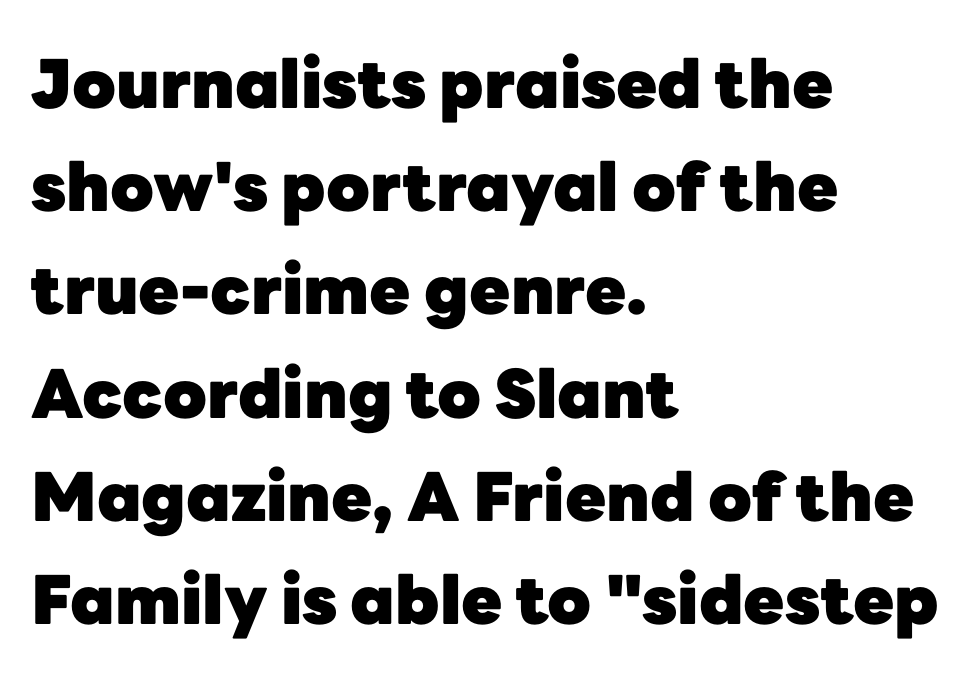
The image shows 67 px heavy sans-serif type, upright; set left-aligned, normal line spacing (1.54x), normal letter spacing, not underlined; low stroke contrast and a medium x-height.
